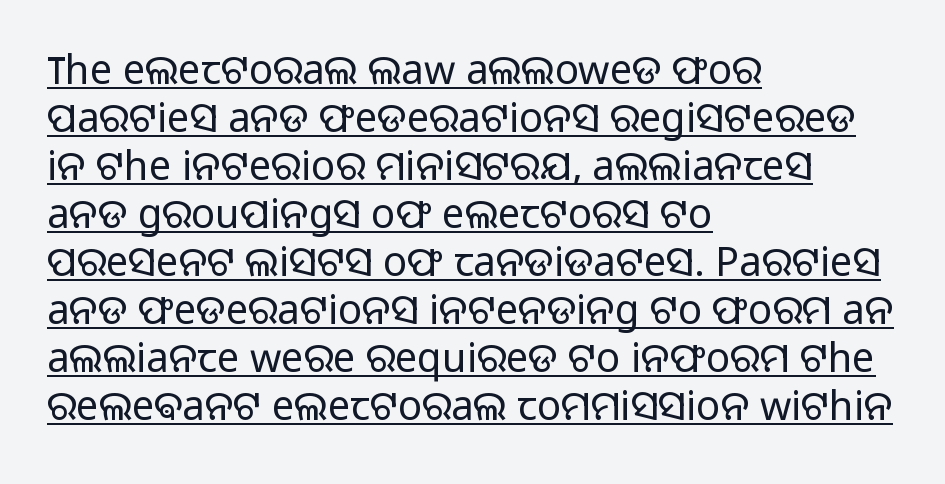
{"serif": "no", "italic": "no", "bold": "no", "weight": "light", "width": "normal", "stroke_contrast": "low", "x_height": "medium", "monospaced": "no", "underline": "yes", "align": "left", "line_spacing_ratio": 1.2, "letter_spacing": "normal", "letter_spacing_em": 0.0, "glyph_px": 40}
